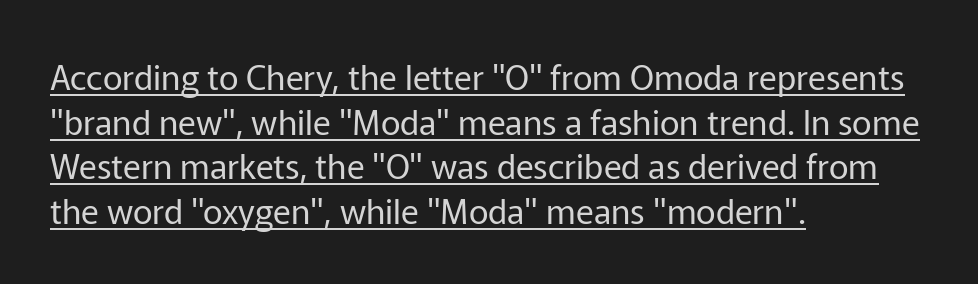
Nope, not italic — everything's standing straight. Inter-character spacing is left at the font's built-in metrics. The rendering shows plain stroke endings on the letterforms — a sans-serif design. Where is the straight margin? On the left. Horizontal bands of white between lines are of average thickness. Looks like regular typesetting: each glyph gets only the width it needs.
